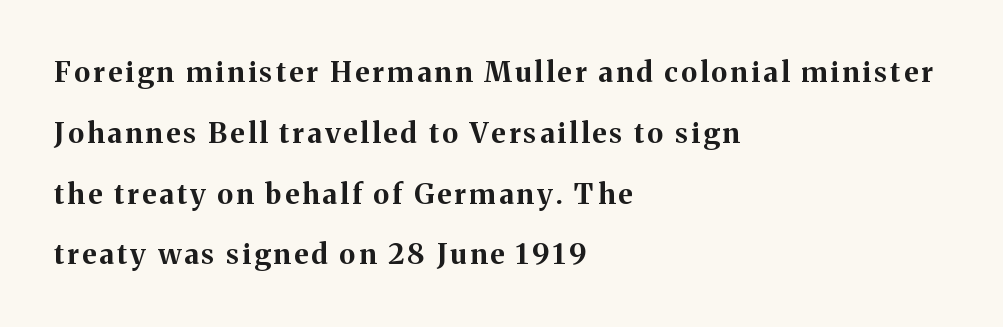
Q: Is the text bold? A: Yes.
Q: Is the text italic (slanted)? A: No, it is upright.
Q: Is the typeface a serif or a sans-serif typeface? A: Serif.
Q: Is the text underlined? A: No.
Q: How is the paragraph aligned? A: Left-aligned.
Q: Is the spacing between lines tight, normal or loose? A: Loose.
Q: Width (condensed, normal, or wide)? A: Normal.
Q: Stroke contrast? A: Medium.
Q: x-height? A: Medium.
Q: Monospaced? A: No.
